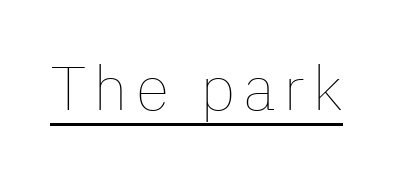
{"italic": "no", "bold": "no", "weight": "thin", "width": "normal", "stroke_contrast": "low", "x_height": "medium", "monospaced": "no", "underline": "yes", "glyph_px": 62}
